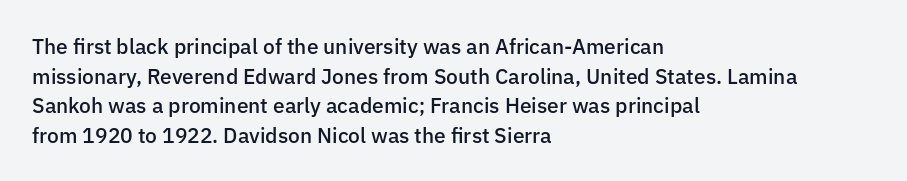
{"italic": "no", "bold": "semi", "underline": "no", "align": "left", "line_spacing": "normal", "line_spacing_ratio": 1.41, "letter_spacing": "normal", "letter_spacing_em": 0.0, "glyph_px": 21}
